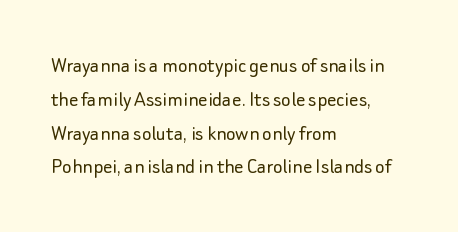
Just letters on the line, the space beneath them empty. Evenly set lines give the paragraph a standard silhouette. Heft: none added — not bold. Notice how the passage keeps a crisp vertical edge on the left only. No extra tracking has been applied to these lines. A roman cut, with each character standing at attention.
